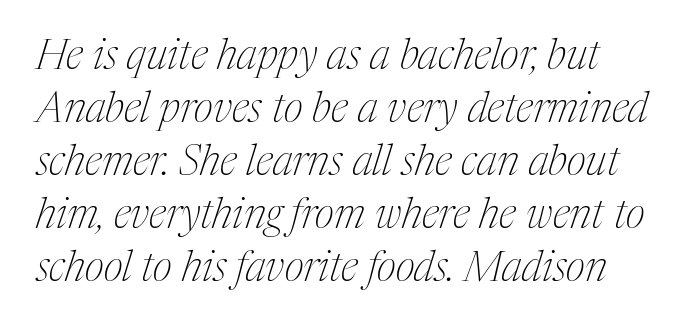
The image shows 42 px thin, condensed serif type, italic (leaning right); set normal line spacing (1.26x), normal letter spacing, not underlined; medium stroke contrast and a medium x-height.
